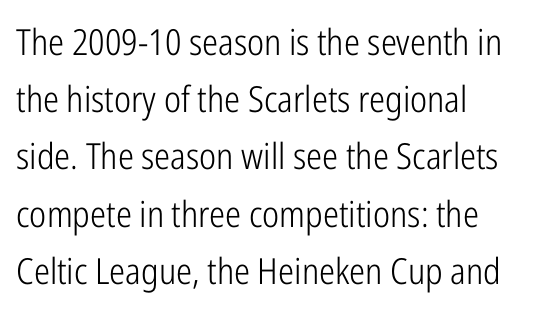
{"serif": "no", "italic": "no", "bold": "no", "weight": "light", "width": "condensed", "stroke_contrast": "low", "x_height": "medium", "monospaced": "no", "underline": "no", "align": "left", "line_spacing": "normal", "line_spacing_ratio": 1.59, "letter_spacing": "normal", "letter_spacing_em": 0.0, "glyph_px": 36}
